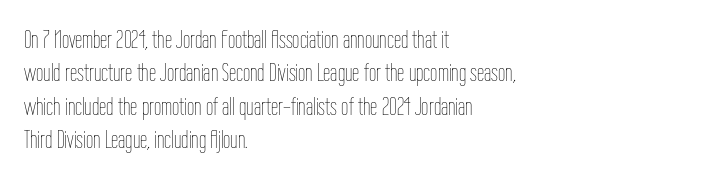
Q: Is the text bold? A: No.
Q: Is the text italic (slanted)? A: No, it is upright.
Q: Is the text underlined? A: No.
Q: How is the paragraph aligned? A: Left-aligned.
Q: Is the spacing between letters normal or unusually wide? A: Normal.
Q: Is the spacing between lines tight, normal or loose? A: Normal.
